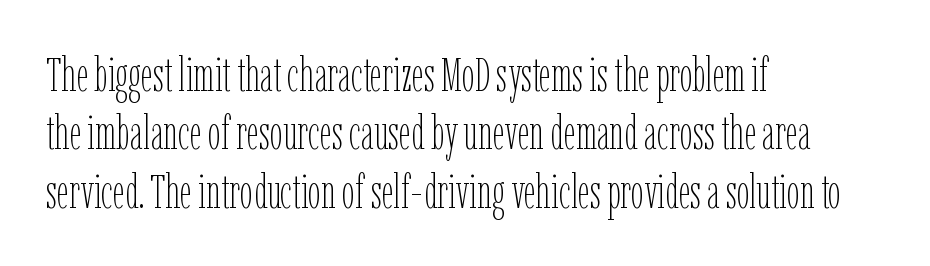
Q: Is the text bold? A: No.
Q: Is the text italic (slanted)? A: No, it is upright.
Q: Is the text underlined? A: No.
Q: How is the paragraph aligned? A: Left-aligned.
Q: Is the spacing between letters normal or unusually wide? A: Normal.
Q: Width (condensed, normal, or wide)? A: Condensed.
Q: Stroke contrast? A: Low.
Q: x-height? A: Medium.
Q: Monospaced? A: No.
